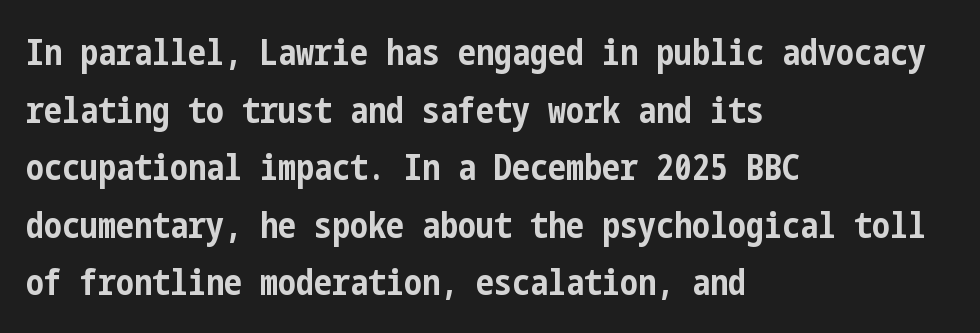
Q: Is the text bold? A: Yes.
Q: Is the text italic (slanted)? A: No, it is upright.
Q: Is the typeface a serif or a sans-serif typeface? A: Sans-serif.
Q: Is the text underlined? A: No.
Q: How is the paragraph aligned? A: Left-aligned.
Q: Is the spacing between letters normal or unusually wide? A: Normal.
Q: Is the spacing between lines tight, normal or loose? A: Normal.
Q: Width (condensed, normal, or wide)? A: Condensed.
Q: Stroke contrast? A: Low.
Q: x-height? A: Medium.
